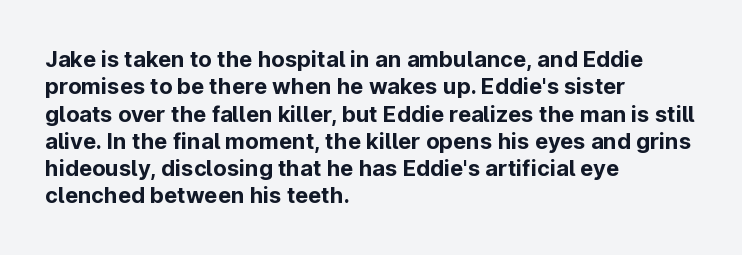
Chunky letters — that's bold for sure. Caption: standard tracking, unaltered. Descenders are the only things crossing below the line. Typeset ragged right — the left edge is the straight one. The letters stand upright; this is a roman face.
